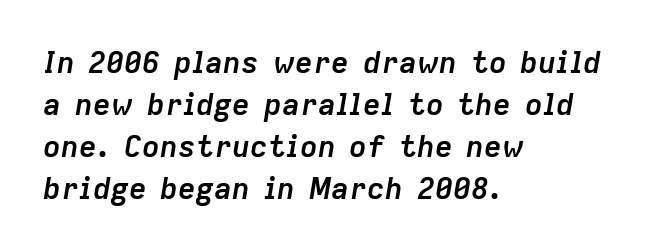
The image shows 30 px semibold type, italic (leaning right); set left-aligned, normal line spacing (1.4x), normal letter spacing, not underlined; low stroke contrast and a medium x-height.
